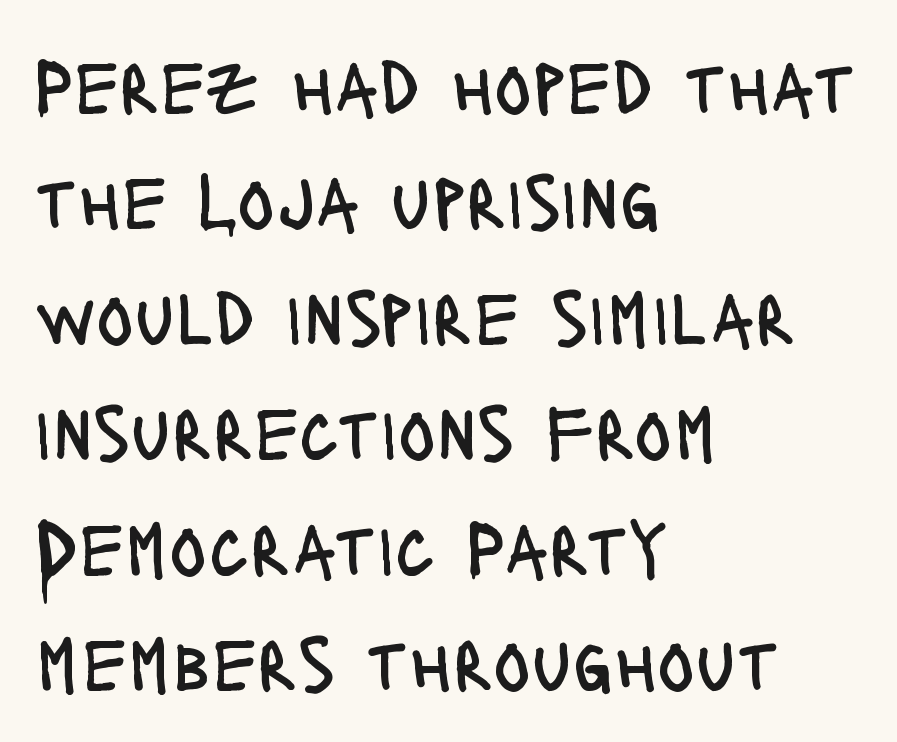
The image shows 78 px regular-weight, condensed sans-serif type, upright; set left-aligned, normal line spacing (1.48x), normal letter spacing, not underlined; low stroke contrast and a large x-height.
